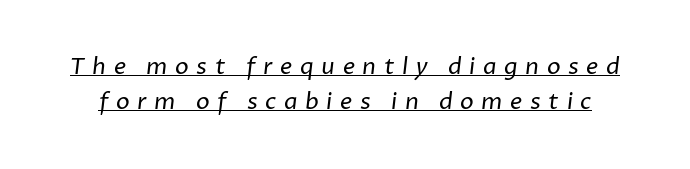
{"bold": "no", "underline": "yes", "line_spacing": "normal", "line_spacing_ratio": 1.52, "letter_spacing": "wide", "letter_spacing_em": 0.33, "glyph_px": 23}
